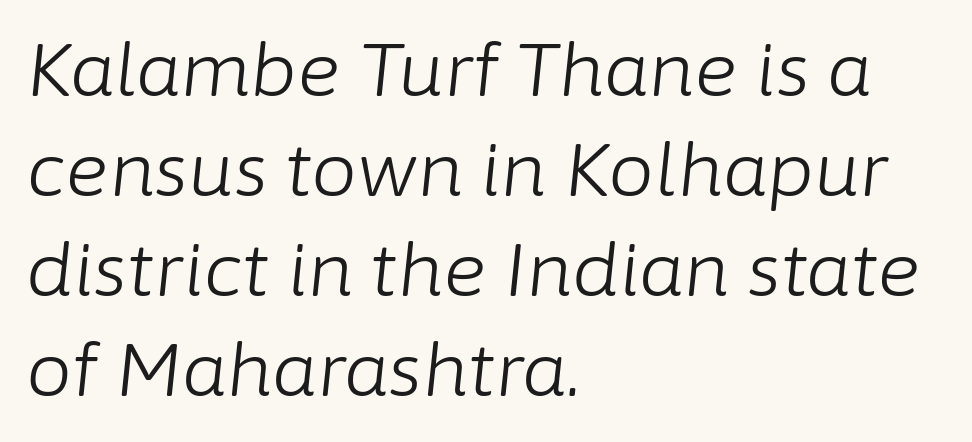
Is this a fixed-width face? No — the glyphs have proportional, varying widths. There is no visible air inserted between adjacent glyphs. Weight: not bold — regular or lighter. Style check: oblique. The foot of each line stays bare and open. These lines stack with their left ends in a neat column.
